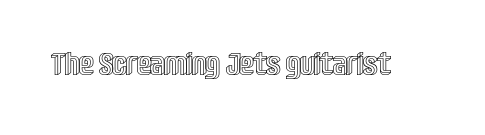
This sample uses an upright cut, with every glyph sitting square on the baseline. Character widths vary here, with narrow letters taking less room than wide ones. Lines of text with bare space underneath. Characters follow at the spacing the type designer built in.
